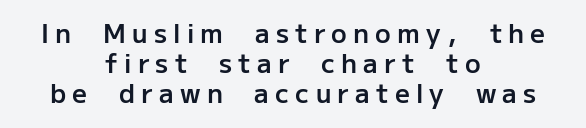
In terms of weight, the rendering is demibold, just under bold. Has an underline been added? It has not. One-word summary of the alignment: center. The gaps between neighbouring characters are conspicuously large.
